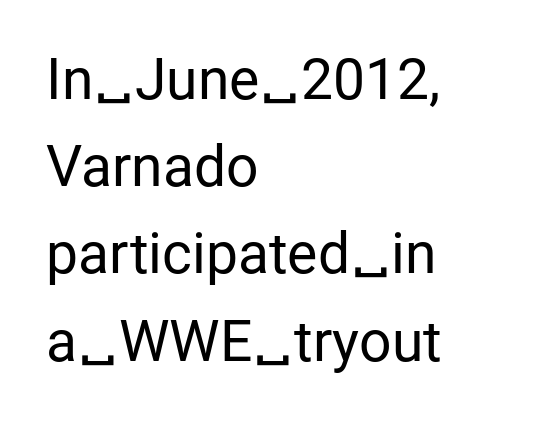
Nothing unusual about the tracking: characters are spaced as the font intends. The passage shown is typed in a proportional face where columns would drift. If you drew a ruler down the left edge, every line would touch it. The vertical gap from one line to the next is medium.
